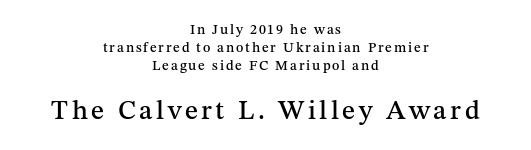
Q: Is the text italic (slanted)? A: No, it is upright.
Q: Is the text underlined? A: No.
Q: How is the paragraph aligned? A: Centered.
Q: Is the spacing between lines tight, normal or loose? A: Normal.
Q: Which block of text is set in a larger size, the first (top) or the second (bottom)? A: The second (bottom) one.
